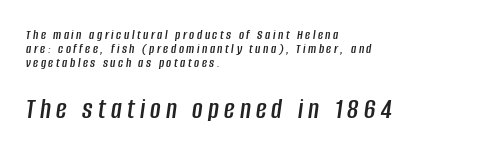
Between these two stacked blocks, the lower one wins on size. It's the slanting kind of type. Note the varied advance widths — an 'i' is clearly narrower than an 'm'. The lines in this sample share a left origin and differ only in where they stop. Leading is clearly below the norm, producing a dense column. Unmarked baselines from the first word to the last.
